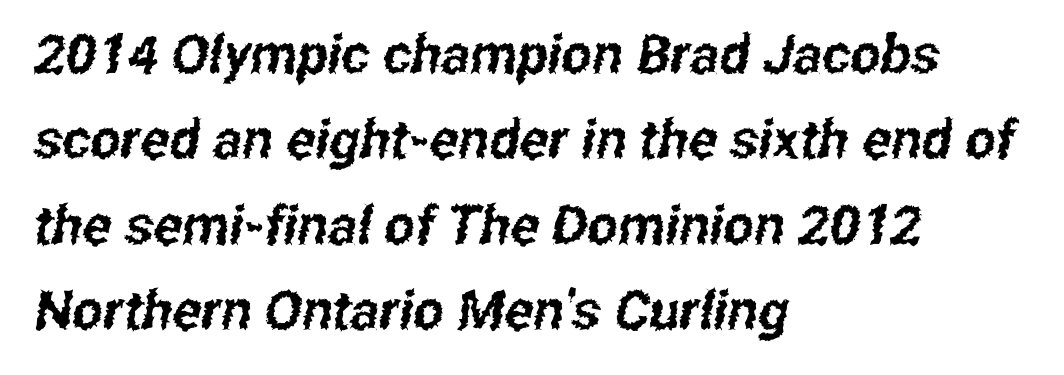
Q: Is the typeface a serif or a sans-serif typeface? A: Sans-serif.
Q: Is the text underlined? A: No.
Q: How is the paragraph aligned? A: Left-aligned.
Q: Is the spacing between letters normal or unusually wide? A: Normal.
Q: Is the spacing between lines tight, normal or loose? A: Normal.
Q: Width (condensed, normal, or wide)? A: Condensed.
Q: Stroke contrast? A: Low.
Q: x-height? A: Medium.
Q: Monospaced? A: No.
